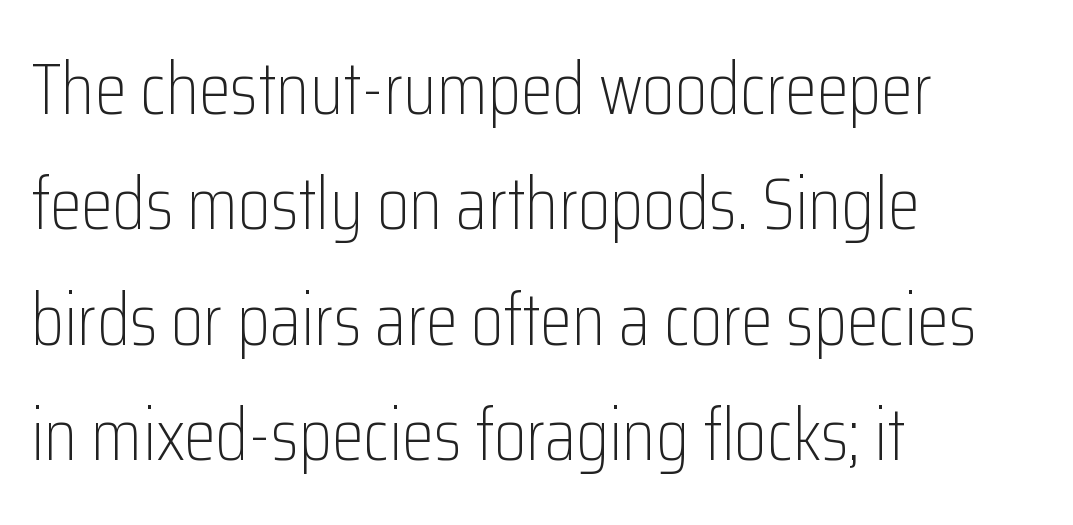
{"serif": "no", "italic": "no", "bold": "no", "weight": "light", "width": "condensed", "stroke_contrast": "low", "x_height": "medium", "monospaced": "no", "underline": "no", "align": "left", "line_spacing": "normal", "line_spacing_ratio": 1.58, "letter_spacing": "normal", "letter_spacing_em": 0.0, "glyph_px": 73}
